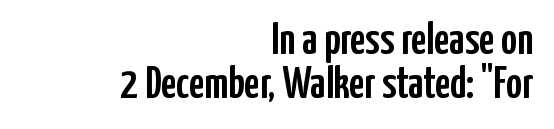
The image shows 44 px condensed sans-serif type, upright; set right-aligned, tight line spacing (1.01x), normal letter spacing, not underlined; low stroke contrast and a medium x-height.
